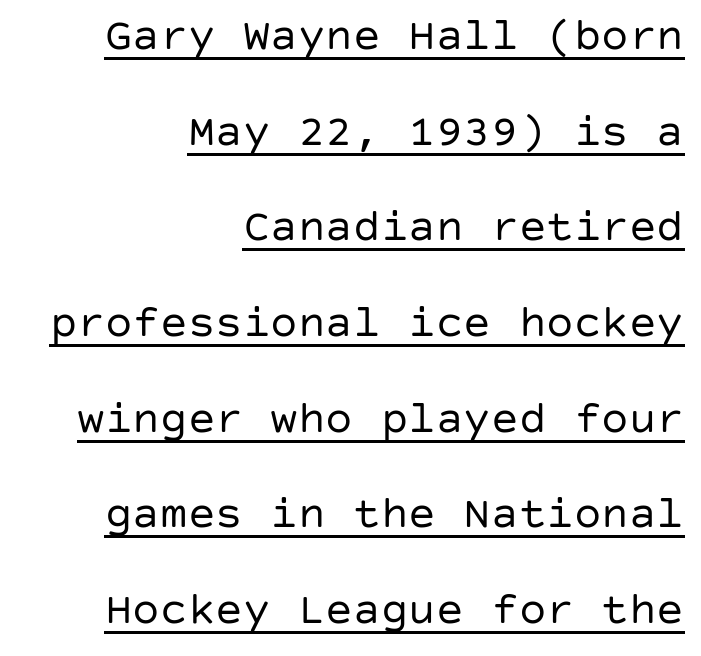
The image shows 46 px regular-weight sans-serif type, upright; set right-aligned, loose line spacing (2.08x), normal letter spacing, underlined; low stroke contrast and a large x-height.
